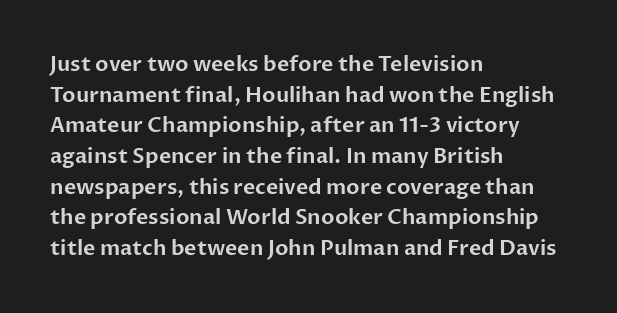
Q: Is the text italic (slanted)? A: No, it is upright.
Q: Is the text underlined? A: No.
Q: How is the paragraph aligned? A: Left-aligned.
Q: Is the spacing between letters normal or unusually wide? A: Normal.
Q: Is the spacing between lines tight, normal or loose? A: Normal.
